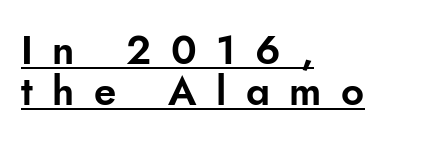
What's the leading like? Squeezed, with rows nearly overlapping. This sample uses expanded letter spacing, leaving extra air between glyphs. Horizontally, the lines are justified to the leading edge only. Beneath each row of characters lies a ruled line. Every stem runs plumb, perpendicular to the baseline. These lines are composed in type without serifs.
